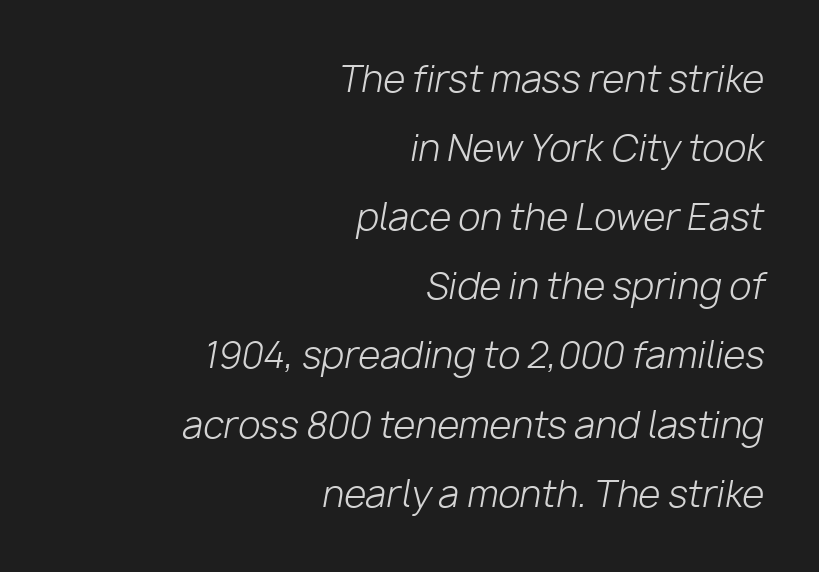
Q: Is the text bold? A: No.
Q: Is the text italic (slanted)? A: Yes, it leans right by about 10 degrees.
Q: Is the text underlined? A: No.
Q: How is the paragraph aligned? A: Right-aligned.
Q: Is the spacing between letters normal or unusually wide? A: Normal.
Q: Is the spacing between lines tight, normal or loose? A: Loose.
Q: Width (condensed, normal, or wide)? A: Normal.
Q: Stroke contrast? A: Low.
Q: x-height? A: Medium.
Q: Monospaced? A: No.
